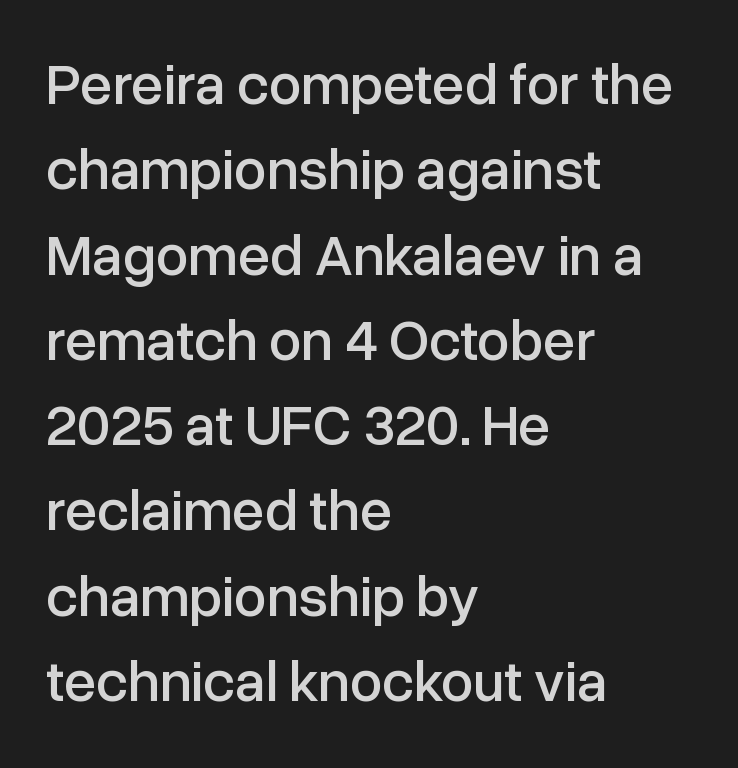
The image shows 58 px sans-serif type, upright; set left-aligned, normal line spacing (1.47x), normal letter spacing, not underlined; low stroke contrast and a medium x-height.
